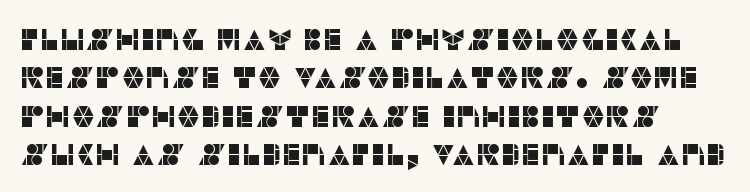
Q: Is the text italic (slanted)? A: No, it is upright.
Q: Is the typeface a serif or a sans-serif typeface? A: Sans-serif.
Q: Is the text underlined? A: No.
Q: Is the spacing between letters normal or unusually wide? A: Normal.
Q: Is the spacing between lines tight, normal or loose? A: Normal.
Q: Width (condensed, normal, or wide)? A: Normal.
Q: Stroke contrast? A: Low.
Q: x-height? A: Large.
Q: Monospaced? A: No.
